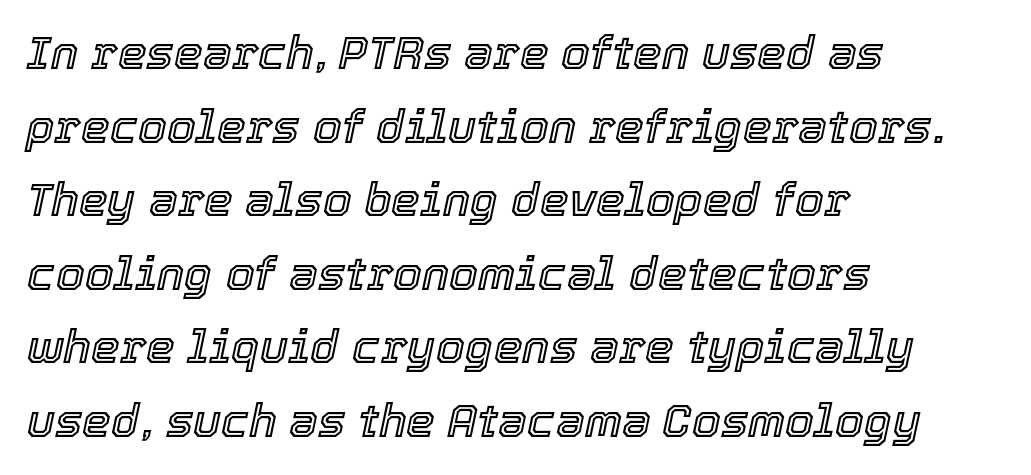
{"italic": "yes", "lean": "right", "slant_degrees": 12, "width": "normal", "x_height": "medium", "monospaced": "no", "underline": "no", "align": "left", "line_spacing": "normal", "line_spacing_ratio": 1.6, "letter_spacing": "normal", "letter_spacing_em": 0.0, "glyph_px": 46}
